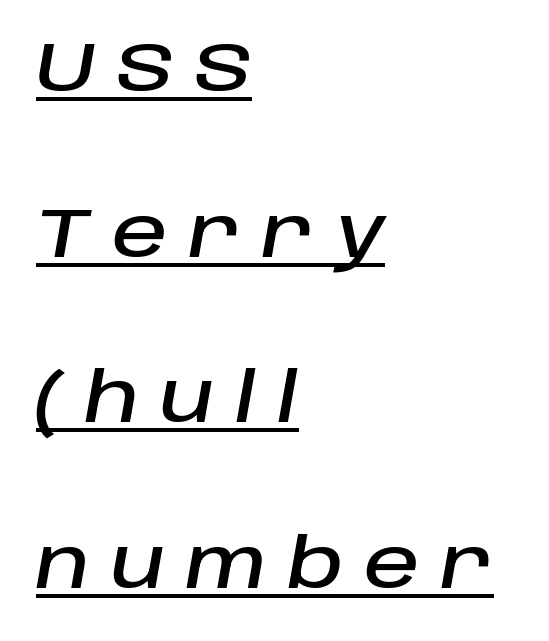
The image shows 69 px text type, italic (leaning right); set left-aligned, loose line spacing (2.4x), unusually wide letter spacing (+0.3 em), underlined; low stroke contrast and a large x-height.
